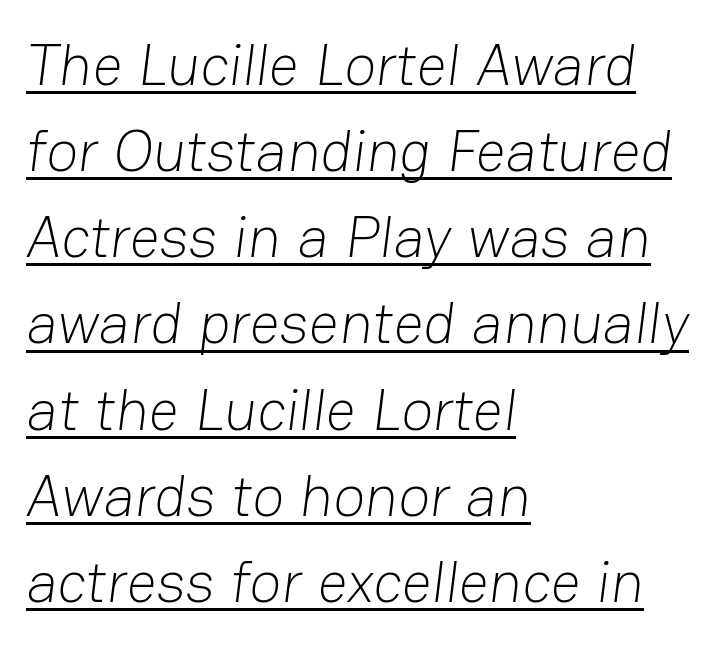
Q: Is the text bold? A: No.
Q: Is the typeface a serif or a sans-serif typeface? A: Sans-serif.
Q: Is the text underlined? A: Yes.
Q: How is the paragraph aligned? A: Left-aligned.
Q: Is the spacing between letters normal or unusually wide? A: Normal.
Q: Is the spacing between lines tight, normal or loose? A: Normal.
Q: Width (condensed, normal, or wide)? A: Normal.
Q: Stroke contrast? A: Low.
Q: x-height? A: Medium.
Q: Monospaced? A: No.
